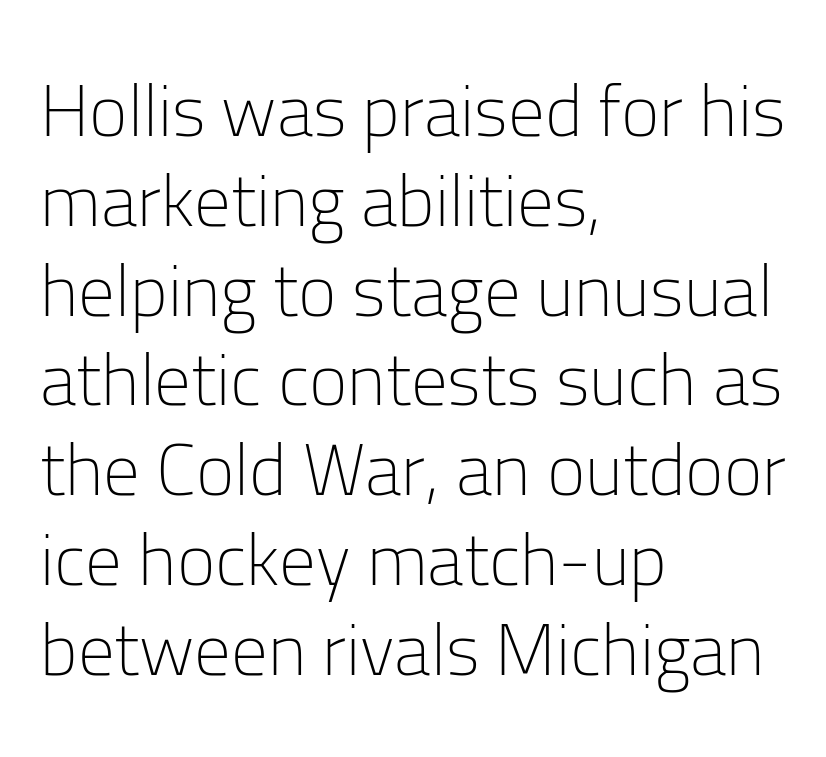
Summary of weight: not heavy and not bold. Check where the strokes stop: nothing finishes them off — pure sans. Layout note: lines flush left. Posture: vertical. Looks like regular typesetting: each glyph gets only the width it needs. The space beneath each line is pristine and unruled.
